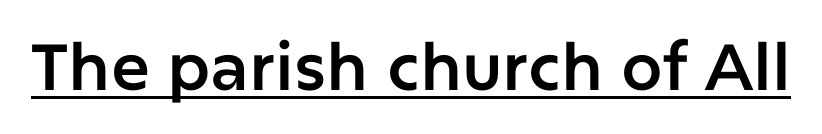
{"serif": "no", "italic": "no", "width": "normal", "stroke_contrast": "low", "x_height": "medium", "monospaced": "no", "underline": "yes", "letter_spacing": "normal", "letter_spacing_em": 0.0, "glyph_px": 65}
